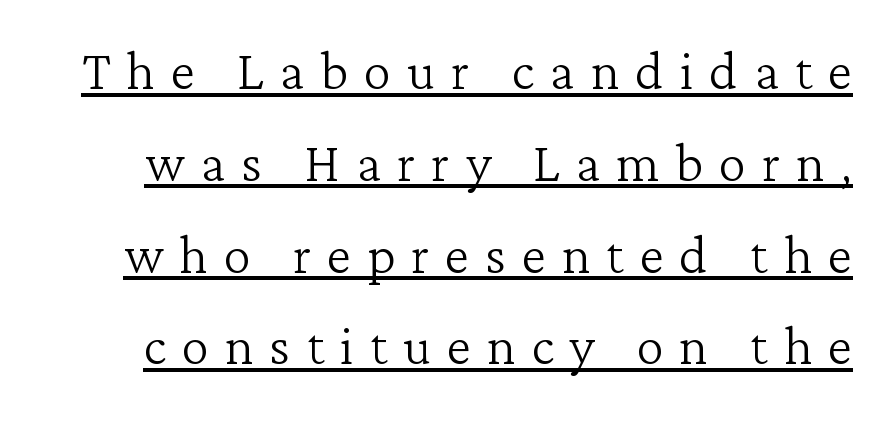
The image shows 69 px light serif type, upright; set normal line spacing (1.33x), unusually wide letter spacing (+0.23 em), underlined; low stroke contrast and a medium x-height.
